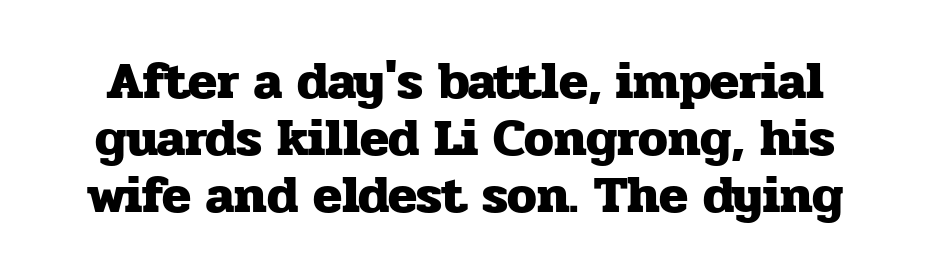
{"serif": "yes", "italic": "no", "bold": "yes", "weight": "heavy", "width": "normal", "stroke_contrast": "low", "x_height": "medium", "monospaced": "no", "underline": "no", "line_spacing": "tight", "line_spacing_ratio": 1.08, "letter_spacing": "normal", "letter_spacing_em": 0.0, "glyph_px": 53}
